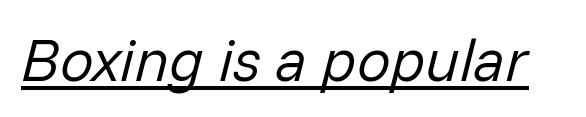
Students, note that the glyphs here touch the page at normal intervals. The passage shown is not bold in any degree. Italic: yes, the glyphs are oblique. Underlining? Definitely there. These lines are rendered in a variable-pitch font.
